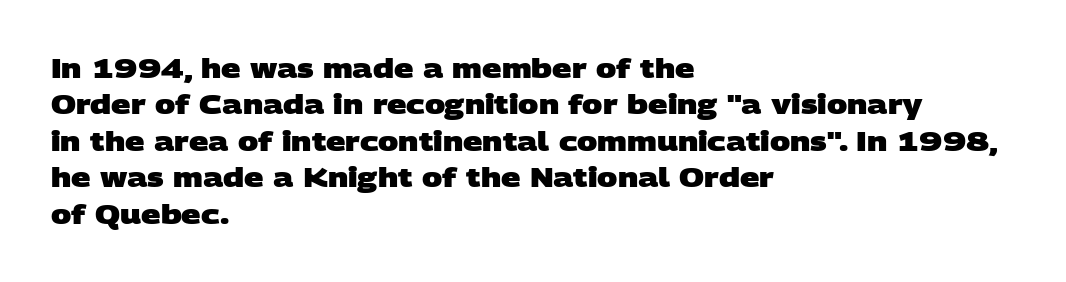
Q: Is the text bold? A: Yes.
Q: Is the text underlined? A: No.
Q: How is the paragraph aligned? A: Left-aligned.
Q: Is the spacing between letters normal or unusually wide? A: Normal.
Q: Is the spacing between lines tight, normal or loose? A: Normal.
